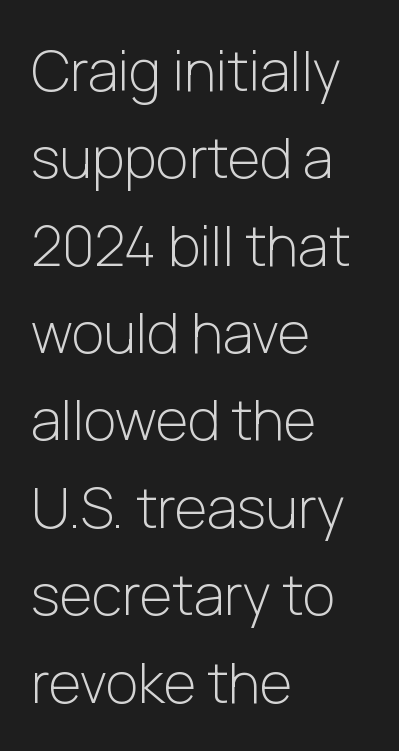
{"serif": "no", "italic": "no", "bold": "no", "weight": "light", "width": "normal", "stroke_contrast": "low", "x_height": "medium", "monospaced": "no", "underline": "no", "align": "left", "line_spacing": "normal", "line_spacing_ratio": 1.56, "letter_spacing": "normal", "letter_spacing_em": 0.0, "glyph_px": 56}
